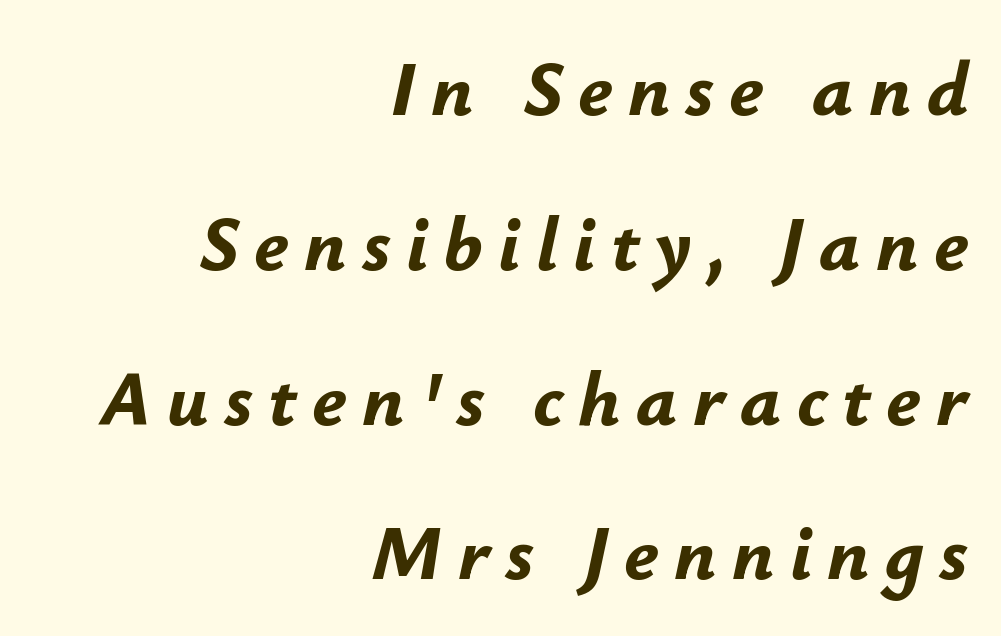
{"italic": "yes", "lean": "right", "slant_degrees": 12, "bold": "yes", "weight": "bold", "width": "normal", "stroke_contrast": "low", "x_height": "small", "monospaced": "no", "underline": "no", "align": "right", "line_spacing": "loose", "line_spacing_ratio": 2.01, "letter_spacing": "wide", "letter_spacing_em": 0.2, "glyph_px": 77}
